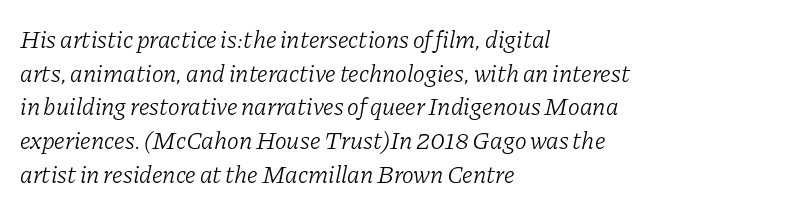
The gaps between neighbouring characters are ordinary and unremarkable. Compared with a typical body face, this is equally light or lighter still. This sample keeps an unexceptional amount of space between lines. Horizontal alignment here is leftward, the default for most running prose. The letters are slanted; this is an italic face.
